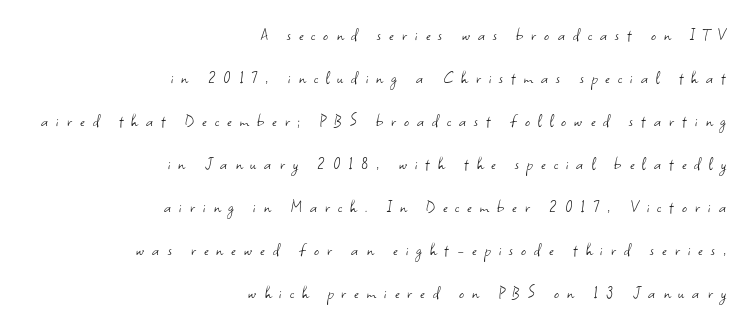
Q: Is the text bold? A: No.
Q: Is the text italic (slanted)? A: Yes.
Q: Is the text underlined? A: No.
Q: How is the paragraph aligned? A: Right-aligned.
Q: Is the spacing between letters normal or unusually wide? A: Unusually wide.
Q: Is the spacing between lines tight, normal or loose? A: Loose.
